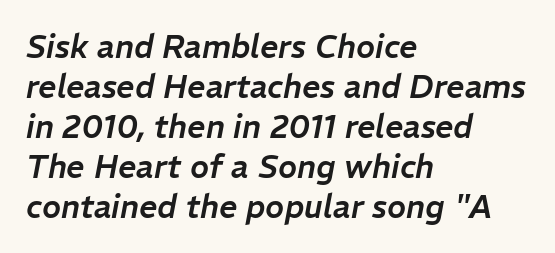
The image shows 32 px text type, italic (leaning right); set left-aligned, normal line spacing (1.25x), normal letter spacing, not underlined; low stroke contrast and a medium x-height.
